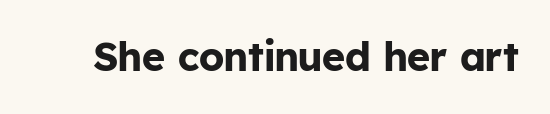
The type is set solid horizontally, with unmodified tracking. Descenders are the only things crossing below the line. Every letter is thick-stroked: bold, no question. Each letter keeps its own natural width here, so spacing adapts to shape.
